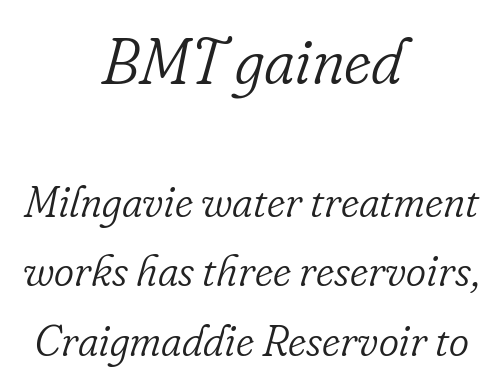
Do the characters align in a grid? No, the font is proportional. The vertical gap from one line to the next is medium. Letters have the restrained weight of plain body copy at most. Old-style or modern, the face here clearly has serifs. The emphasis by scale lands on block number one, above.
